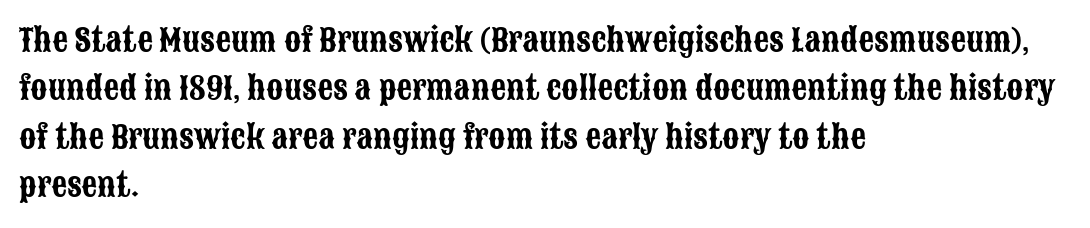
The image shows 31 px condensed sans-serif type, upright; set left-aligned, normal line spacing (1.56x), normal letter spacing, not underlined; low stroke contrast and a large x-height.
